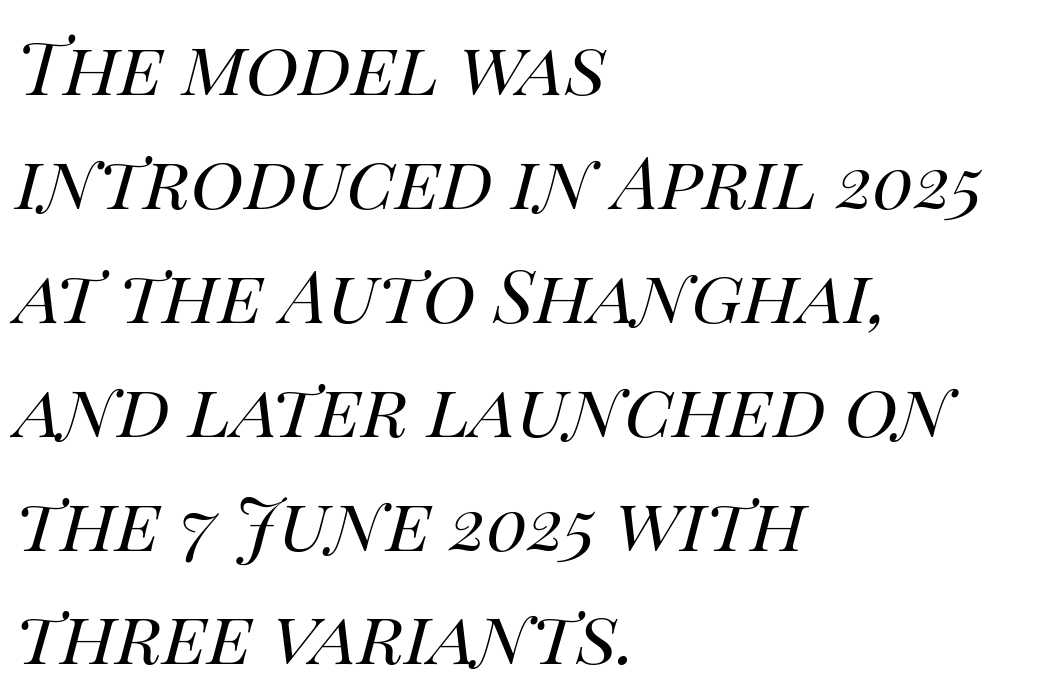
{"italic": "yes", "lean": "right", "slant_degrees": 14, "bold": "no", "weight": "regular", "width": "normal", "stroke_contrast": "high", "x_height": "large", "monospaced": "no", "underline": "no", "align": "left", "line_spacing": "normal", "line_spacing_ratio": 1.56, "letter_spacing": "normal", "letter_spacing_em": 0.0, "glyph_px": 73}
